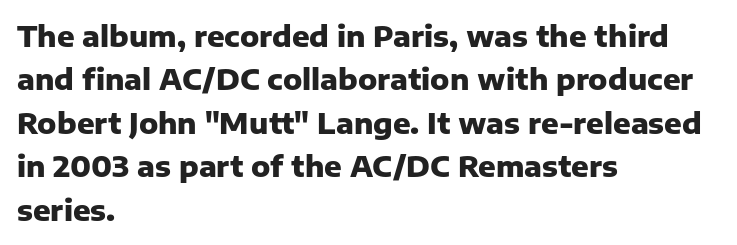
Q: Is the text bold? A: Yes.
Q: Is the text italic (slanted)? A: No, it is upright.
Q: Is the typeface a serif or a sans-serif typeface? A: Sans-serif.
Q: Is the text underlined? A: No.
Q: How is the paragraph aligned? A: Left-aligned.
Q: Is the spacing between letters normal or unusually wide? A: Normal.
Q: Is the spacing between lines tight, normal or loose? A: Normal.
Q: Width (condensed, normal, or wide)? A: Normal.
Q: Stroke contrast? A: Low.
Q: x-height? A: Medium.
Q: Monospaced? A: No.
